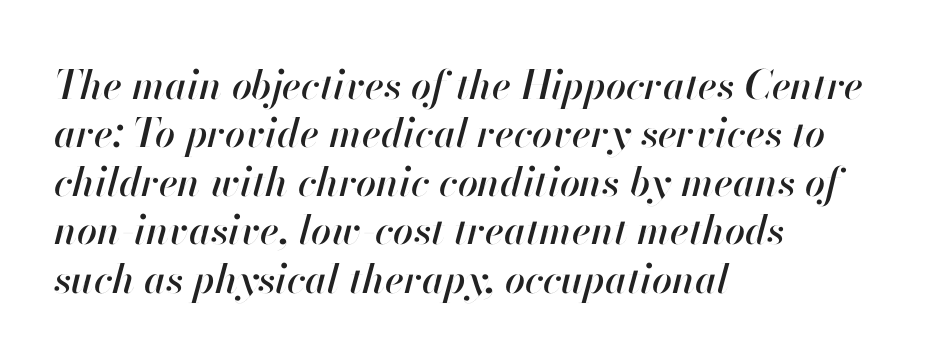
The image shows 40 px text type, italic (leaning right); set left-aligned, line spacing 1.21x, normal letter spacing, not underlined; high stroke contrast and a small x-height.
